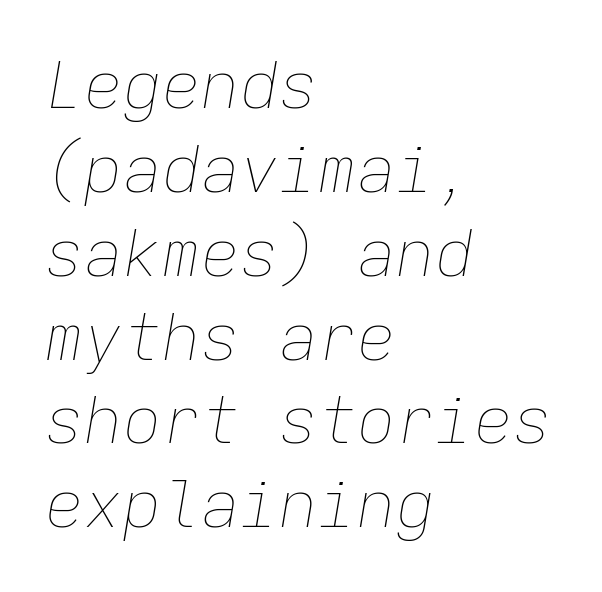
The typesetter chose a ragged-right arrangement here. Nothing unusual about the tracking: characters are spaced as the font intends. Words float on clear page, feet unadorned. It's the slanting kind of type.
